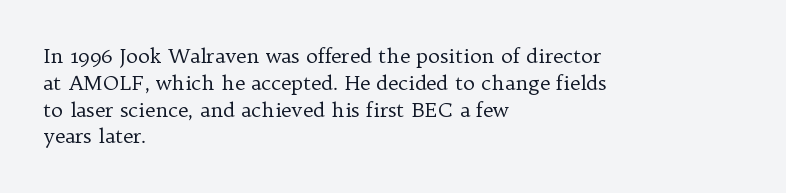
The image shows 20 px text type, upright; set left-aligned, normal line spacing (1.34x), normal letter spacing, not underlined.
